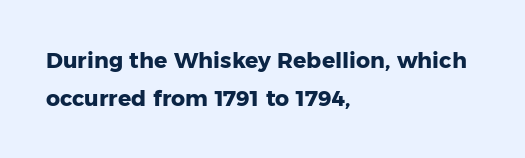
The image shows 22 px bold type, upright; set left-aligned, line spacing 1.72x, normal letter spacing, not underlined.
